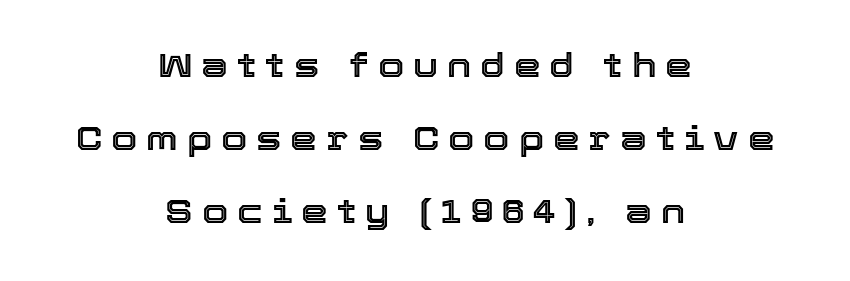
The image shows 34 px text type, upright; set centered, loose line spacing (2.14x), unusually wide letter spacing (+0.26 em), not underlined; a medium x-height.
